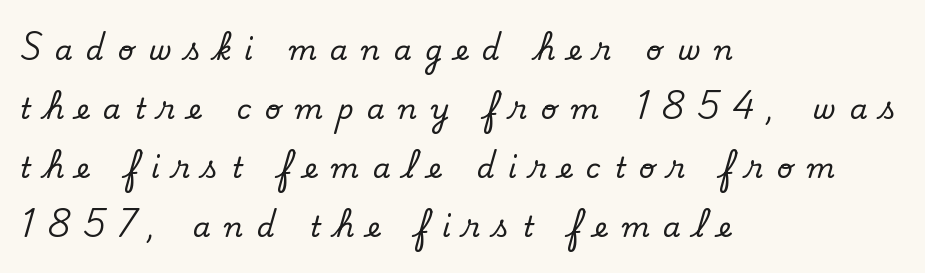
Q: Is the text italic (slanted)? A: Yes.
Q: Is the typeface a serif or a sans-serif typeface? A: Serif.
Q: Is the text underlined? A: No.
Q: How is the paragraph aligned? A: Left-aligned.
Q: Is the spacing between letters normal or unusually wide? A: Unusually wide.
Q: Is the spacing between lines tight, normal or loose? A: Loose.
Q: Width (condensed, normal, or wide)? A: Normal.
Q: Stroke contrast? A: Low.
Q: x-height? A: Small.
Q: Monospaced? A: No.
